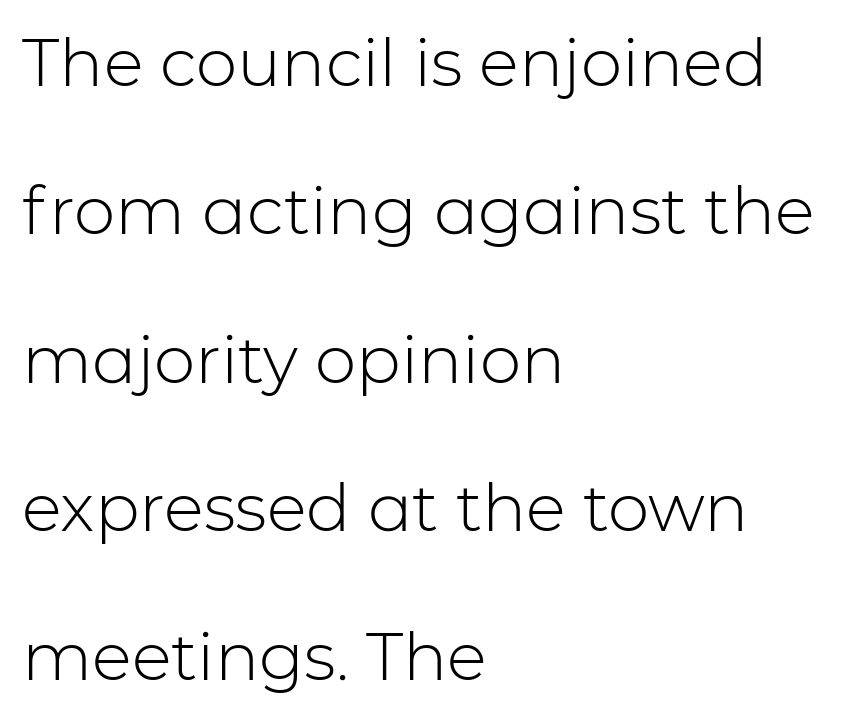
The image shows 66 px light sans-serif type, upright; set left-aligned, loose line spacing (2.25x), normal letter spacing, not underlined; low stroke contrast and a medium x-height.
